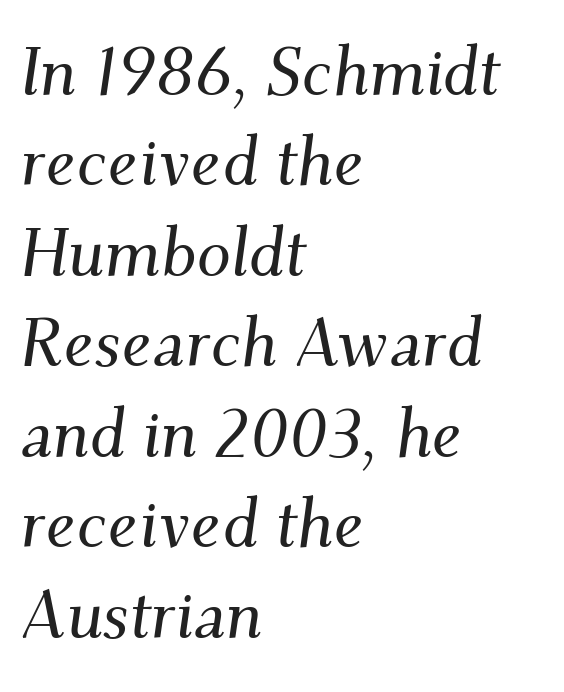
{"serif": "yes", "italic": "yes", "lean": "right", "slant_degrees": 9, "width": "normal", "stroke_contrast": "medium", "x_height": "small", "monospaced": "no", "underline": "no", "align": "left", "line_spacing": "normal", "line_spacing_ratio": 1.33, "letter_spacing": "normal", "letter_spacing_em": 0.0, "glyph_px": 68}
